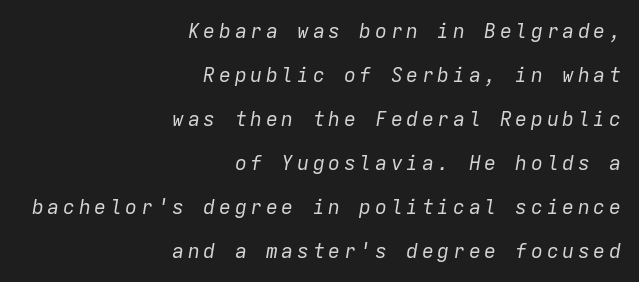
{"italic": "yes", "lean": "right", "slant_degrees": 9, "bold": "no", "underline": "no", "align": "right", "line_spacing": "loose", "line_spacing_ratio": 2.2, "glyph_px": 20}
